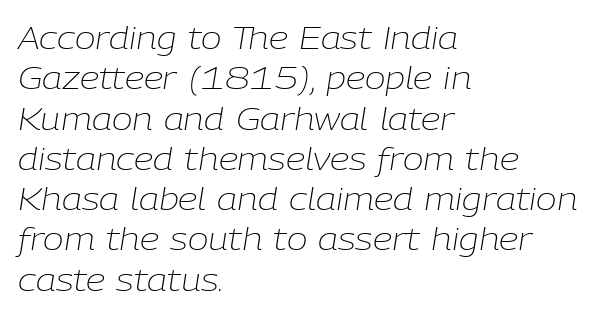
{"italic": "yes", "lean": "right", "slant_degrees": 9, "bold": "no", "weight": "light", "width": "normal", "stroke_contrast": "low", "x_height": "medium", "monospaced": "no", "underline": "no", "align": "left", "line_spacing": "normal", "line_spacing_ratio": 1.3, "letter_spacing": "normal", "letter_spacing_em": 0.0, "glyph_px": 31}
